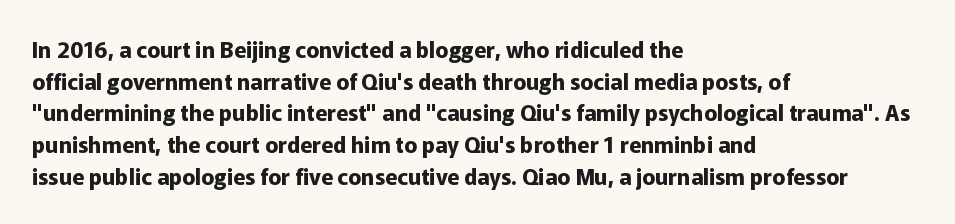
Beneath every word, the page is bare. Successive baselines arrive at the customary interval. It's the straight-up-and-down kind of type. Which margin do the lines hug? The left one — the right edge is uneven. Thick stems and heavy bowls — unmistakably bold.
